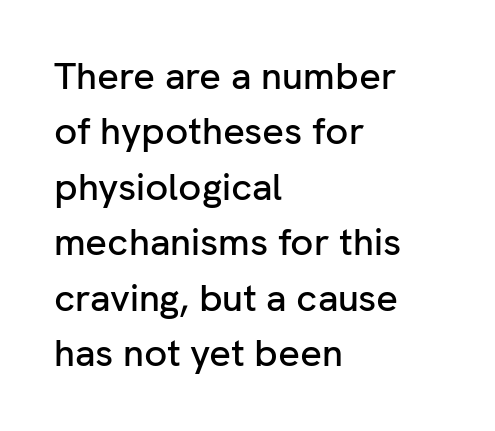
The space between consecutive lines is moderate. Classification — sans serif. The area under the type is left untouched. Compared with typical body copy, the letter spacing here is the same.
